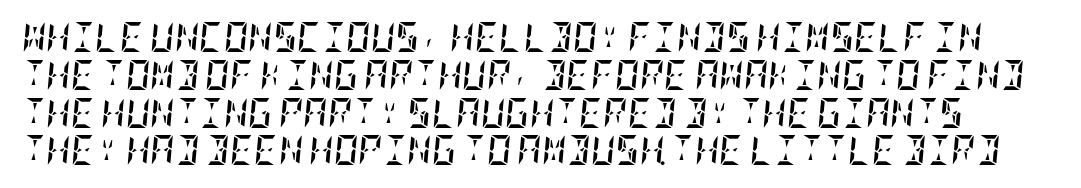
The image shows 30 px semibold, condensed type, italic (leaning right); set normal line spacing (1.26x), normal letter spacing, not underlined; low stroke contrast and a large x-height.
